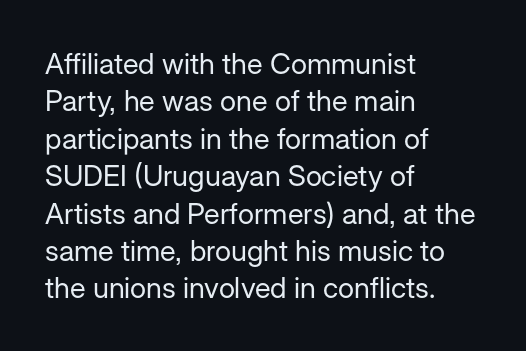
{"serif": "no", "italic": "no", "bold": "no", "weight": "regular", "width": "normal", "stroke_contrast": "low", "x_height": "medium", "monospaced": "no", "underline": "no", "align": "left", "line_spacing": "normal", "line_spacing_ratio": 1.29, "letter_spacing": "normal", "letter_spacing_em": 0.0, "glyph_px": 29}
